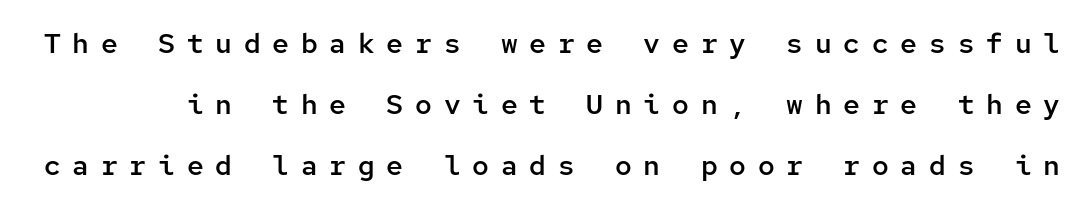
{"serif": "no", "italic": "no", "bold": "semi", "weight": "semibold", "width": "normal", "stroke_contrast": "low", "x_height": "medium", "monospaced": "yes", "underline": "no", "line_spacing": "loose", "line_spacing_ratio": 2.17, "letter_spacing": "wide", "letter_spacing_em": 0.42, "glyph_px": 28}
